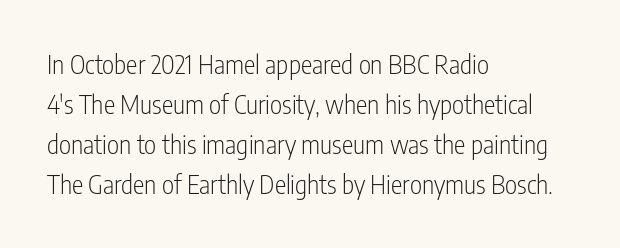
The image shows 26 px text type, upright; set left-aligned, normal line spacing (1.54x), normal letter spacing, not underlined.
